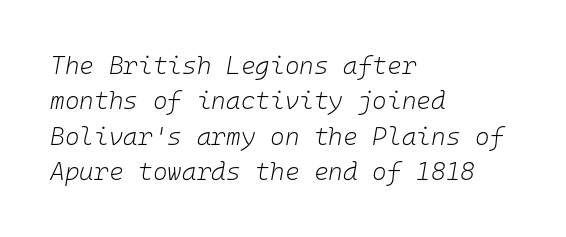
{"italic": "yes", "lean": "right", "slant_degrees": 10, "bold": "no", "underline": "no", "align": "left", "line_spacing": "normal", "line_spacing_ratio": 1.42, "letter_spacing": "normal", "letter_spacing_em": 0.0, "glyph_px": 25}
